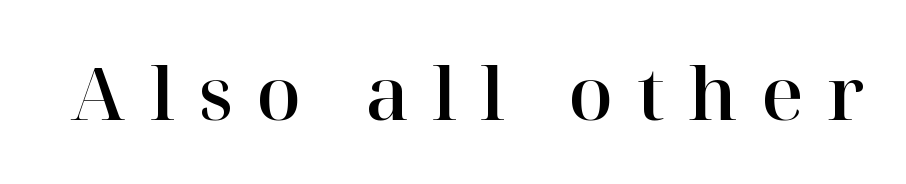
This sample uses expanded letter spacing, leaving extra air between glyphs. Honestly, there is no underline to notice here at all. No italicization has been applied; the sample stays upright. This sample has the flowing, uneven cadence of proportional lettering.
